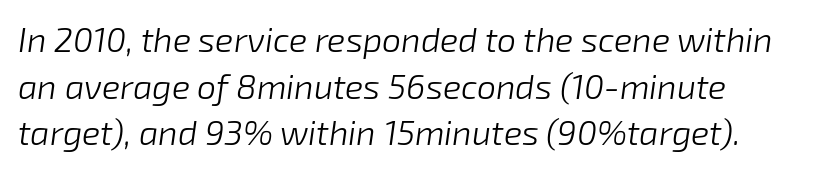
{"italic": "yes", "lean": "right", "slant_degrees": 8, "bold": "no", "weight": "light", "width": "normal", "stroke_contrast": "low", "x_height": "medium", "monospaced": "no", "underline": "no", "align": "left", "line_spacing": "normal", "line_spacing_ratio": 1.37, "letter_spacing": "normal", "letter_spacing_em": 0.0, "glyph_px": 34}
